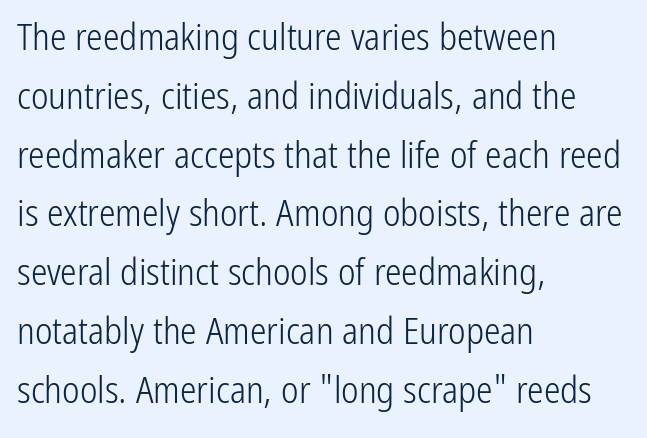
The image shows 37 px light, condensed sans-serif type, upright; set left-aligned, normal line spacing (1.59x), normal letter spacing, not underlined; low stroke contrast and a medium x-height.
